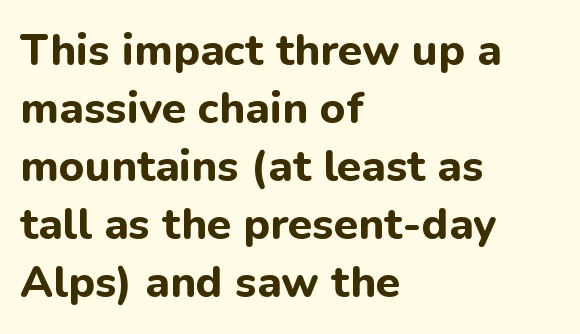
Do the letters lean? They stand straight. Think of a printed novel: that variable character pitch is what you see here. The line texture is even and compact thanks to regular tracking. Is there much room between lines? A standard amount, neither cramped nor airy. Horizontally, the lines are justified to the leading edge only. Is the type bold? Yes — the strokes are clearly thick and heavy.
